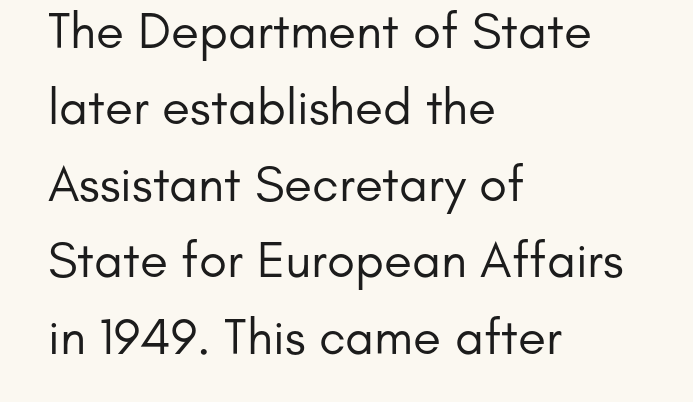
Q: Is the text bold? A: No.
Q: Is the text italic (slanted)? A: No, it is upright.
Q: Is the typeface a serif or a sans-serif typeface? A: Sans-serif.
Q: Is the text underlined? A: No.
Q: How is the paragraph aligned? A: Left-aligned.
Q: Is the spacing between letters normal or unusually wide? A: Normal.
Q: Is the spacing between lines tight, normal or loose? A: Normal.
Q: Width (condensed, normal, or wide)? A: Normal.
Q: Stroke contrast? A: Low.
Q: x-height? A: Small.
Q: Monospaced? A: No.
